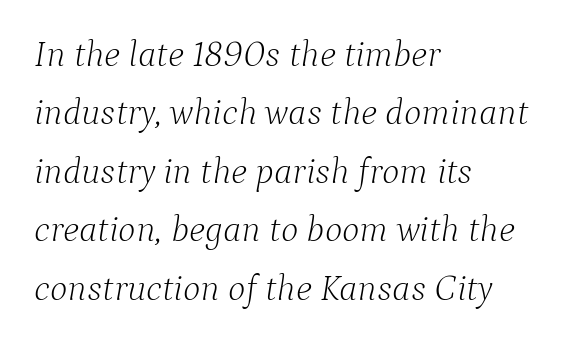
The image shows 37 px light serif type, italic (leaning right); set left-aligned, normal line spacing (1.58x), normal letter spacing, not underlined; low stroke contrast and a medium x-height.
